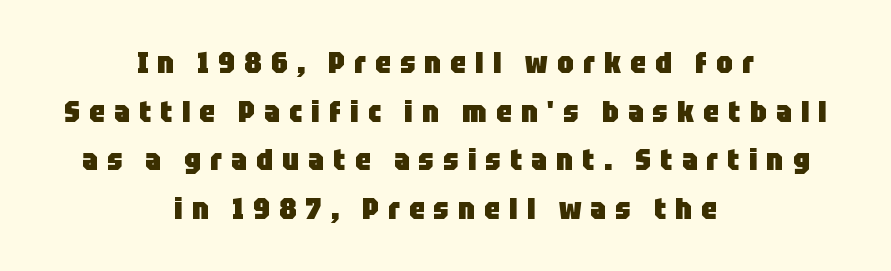
Vertical strokes here are truly vertical. Emphasis by weight is at full strength: bold. These lines have a slow, spaced-out rhythm from letter to letter. Check the space under the baseline: it is left empty.
